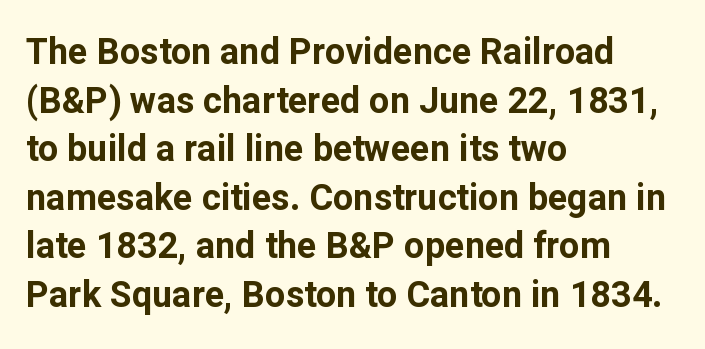
The image shows 36 px bold sans-serif type, upright; set left-aligned, normal line spacing (1.35x), normal letter spacing, not underlined; low stroke contrast and a medium x-height.
